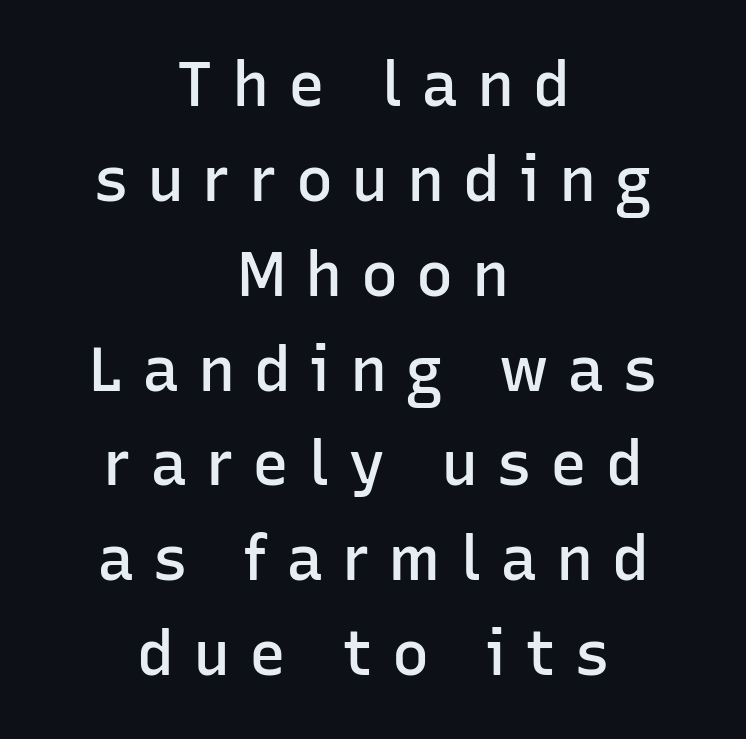
{"serif": "no", "italic": "no", "bold": "semi", "weight": "semibold", "width": "normal", "stroke_contrast": "low", "x_height": "medium", "monospaced": "no", "underline": "no", "align": "center", "line_spacing": "normal", "line_spacing_ratio": 1.53, "letter_spacing": "wide", "letter_spacing_em": 0.3, "glyph_px": 62}
